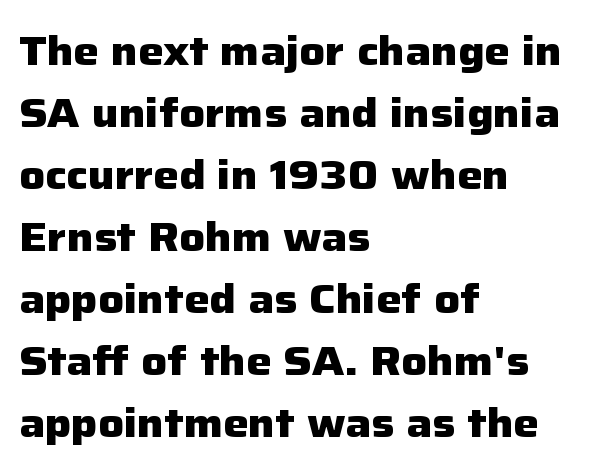
Compared with typical body copy, the letter spacing here is the same. Characters remain perfectly vertical along every line. If you drew a ruler down the left edge, every line would touch it. Underline: absent. Typographically, this falls in the sans-serif category. The passage shown is emphatically bold.
